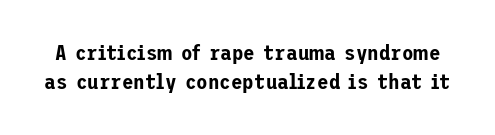
Tracking here is standard; glyphs follow each other at the usual distance. Only glyphs here, with clear space below each row. Regarding leading, the lines here are spaced in the standard way. The type sits square on the baseline with zero lean.
